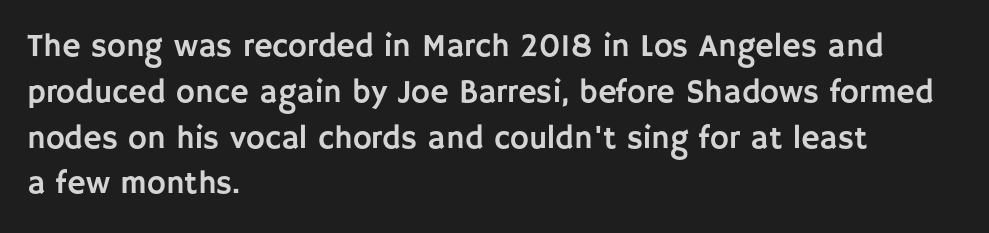
You can tell it's not italic because the verticals are truly vertical. Normally led — the rows are evenly, conventionally spaced. Is this a fixed-width face? No — the glyphs have proportional, varying widths. Stroke terminals: plain, sans-serif. Words appear dense and cohesive because spacing is normal.
